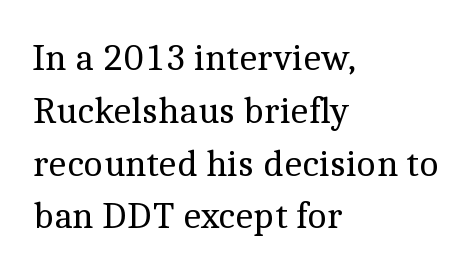
Q: Is the text bold? A: No.
Q: Is the text italic (slanted)? A: No, it is upright.
Q: Is the typeface a serif or a sans-serif typeface? A: Serif.
Q: Is the text underlined? A: No.
Q: How is the paragraph aligned? A: Left-aligned.
Q: Is the spacing between letters normal or unusually wide? A: Normal.
Q: Is the spacing between lines tight, normal or loose? A: Normal.
Q: Width (condensed, normal, or wide)? A: Normal.
Q: x-height? A: Medium.
Q: Monospaced? A: No.
